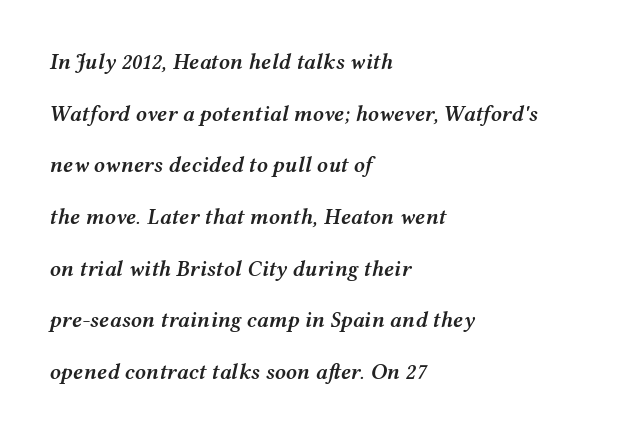
The image shows 22 px text type, italic (leaning right); set left-aligned, loose line spacing (2.35x), normal letter spacing, not underlined.
